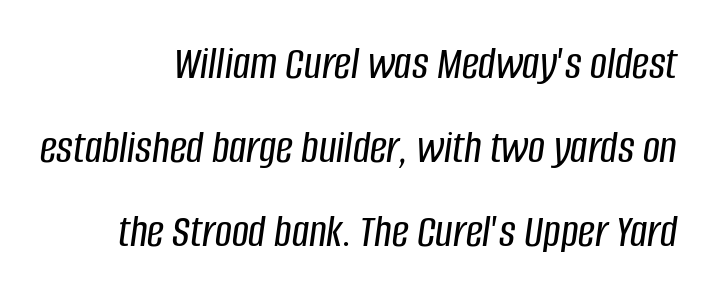
{"italic": "yes", "lean": "right", "slant_degrees": 8, "width": "condensed", "stroke_contrast": "low", "x_height": "large", "monospaced": "no", "underline": "no", "align": "right", "line_spacing_ratio": 1.79, "letter_spacing": "normal", "letter_spacing_em": 0.0, "glyph_px": 47}
